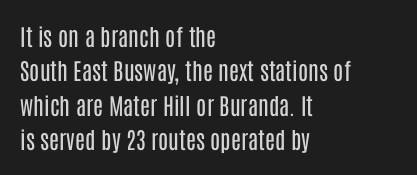
Q: Is the text bold? A: No.
Q: Is the text italic (slanted)? A: No, it is upright.
Q: Is the text underlined? A: No.
Q: How is the paragraph aligned? A: Left-aligned.
Q: Is the spacing between letters normal or unusually wide? A: Normal.
Q: Is the spacing between lines tight, normal or loose? A: Normal.
